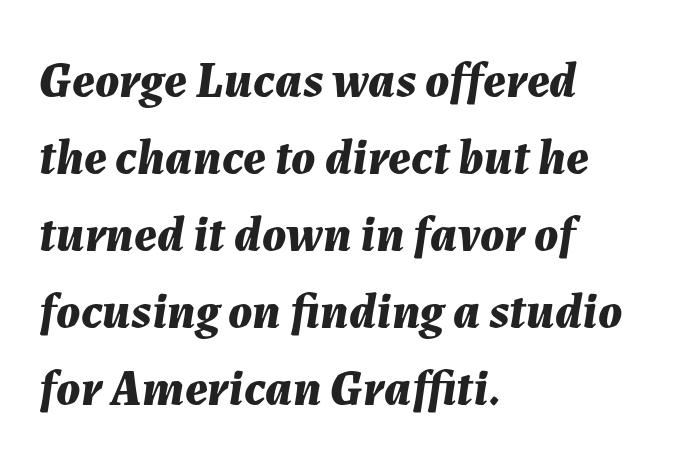
{"italic": "yes", "lean": "right", "slant_degrees": 7, "bold": "yes", "weight": "bold", "width": "normal", "stroke_contrast": "medium", "x_height": "medium", "monospaced": "no", "underline": "no", "align": "left", "line_spacing": "normal", "line_spacing_ratio": 1.54, "letter_spacing": "normal", "letter_spacing_em": 0.0, "glyph_px": 50}
